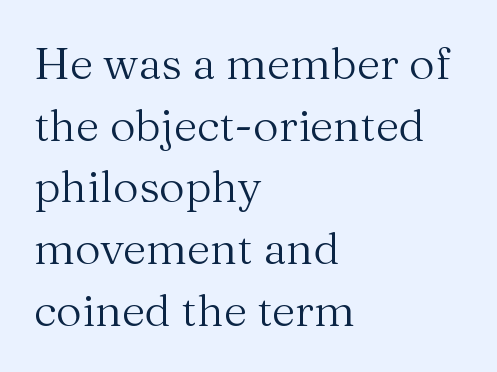
Q: Is the text bold? A: No.
Q: Is the text italic (slanted)? A: No, it is upright.
Q: Is the typeface a serif or a sans-serif typeface? A: Serif.
Q: Is the text underlined? A: No.
Q: How is the paragraph aligned? A: Left-aligned.
Q: Is the spacing between letters normal or unusually wide? A: Normal.
Q: Is the spacing between lines tight, normal or loose? A: Normal.
Q: Width (condensed, normal, or wide)? A: Normal.
Q: Stroke contrast? A: Medium.
Q: x-height? A: Medium.
Q: Monospaced? A: No.
